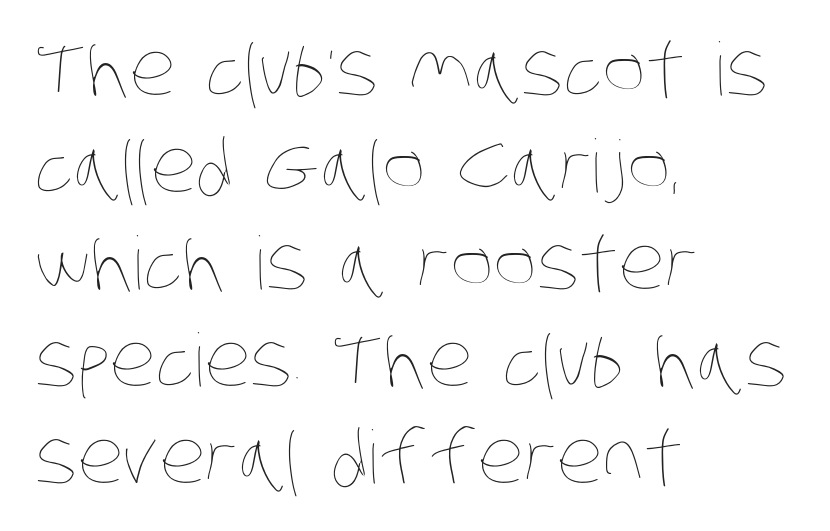
Q: Is the text bold? A: No.
Q: Is the text underlined? A: No.
Q: How is the paragraph aligned? A: Left-aligned.
Q: Is the spacing between letters normal or unusually wide? A: Normal.
Q: Is the spacing between lines tight, normal or loose? A: Normal.
Q: Width (condensed, normal, or wide)? A: Condensed.
Q: Stroke contrast? A: Low.
Q: x-height? A: Large.
Q: Monospaced? A: No.
